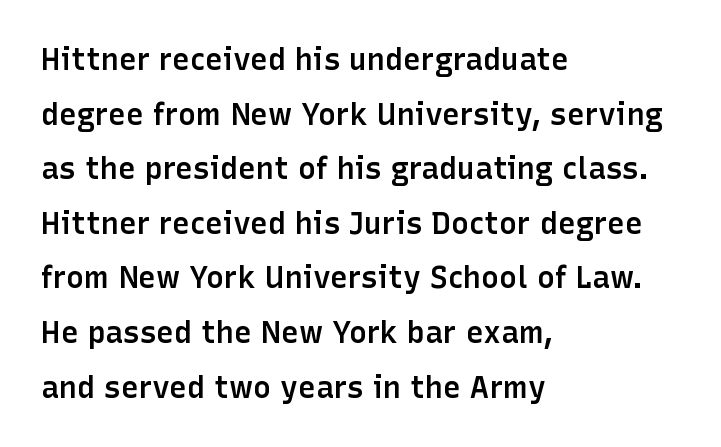
A fair bit of extra ink — the face is semibold, not bold. Clear beneath every line of the passage. Spacing between characters is what you'd get straight out of the box. Here the designer chose a conventional face with non-uniform glyph widths. Layout note: lines flush left.
